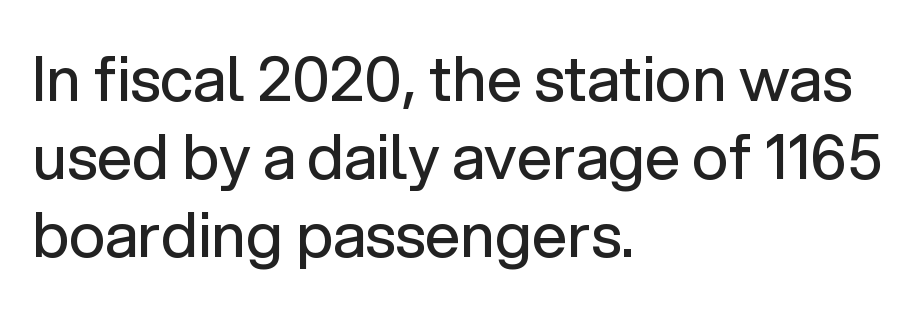
{"serif": "no", "italic": "no", "bold": "no", "weight": "regular", "width": "normal", "stroke_contrast": "low", "x_height": "medium", "monospaced": "no", "underline": "no", "align": "left", "line_spacing": "normal", "line_spacing_ratio": 1.26, "letter_spacing": "normal", "letter_spacing_em": 0.0, "glyph_px": 62}
